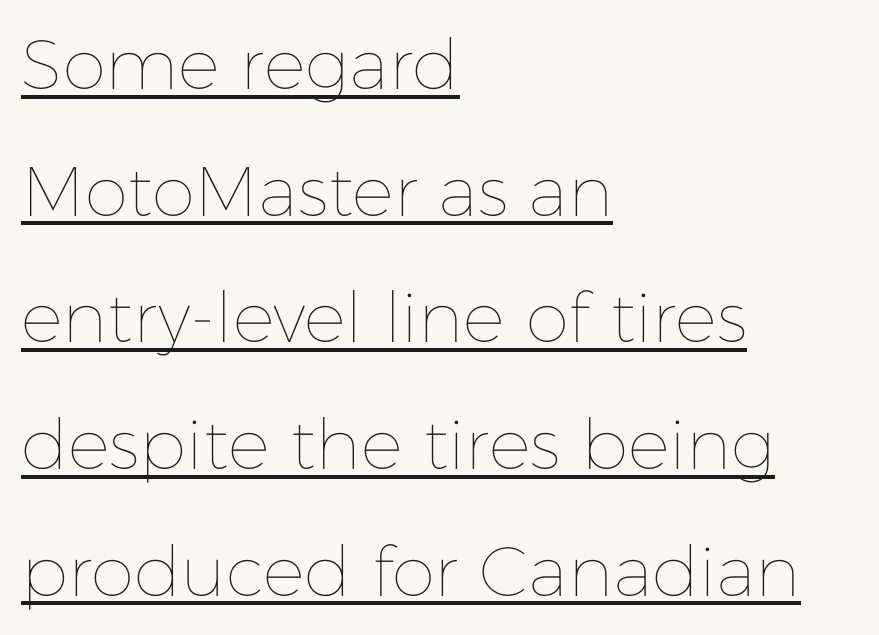
Does the lettering tilt? It doesn't — this is upright. This rendering features underlined lettering. Varying glyph widths throughout — classic text-font behaviour. Caption: face not bold, strokes unweighted.
